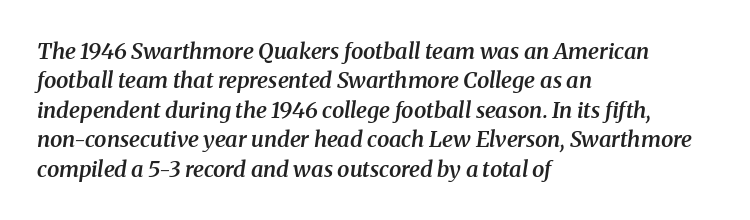
The specimen reads as italic at a glance. Line spacing here is normal. As a designer I'd log this as weight 600, semibold. Typeset ragged right — the left edge is the straight one. Short note: letters normally spaced. Bare-footed words on every line.
